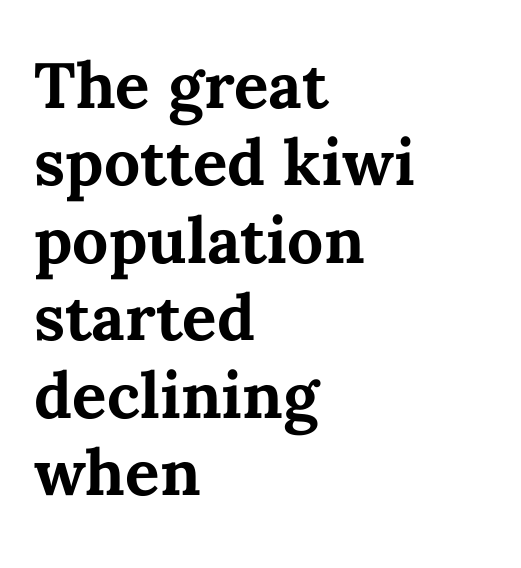
The image shows 64 px bold type, upright; set left-aligned, line spacing 1.21x, normal letter spacing, not underlined; medium stroke contrast and a medium x-height.
